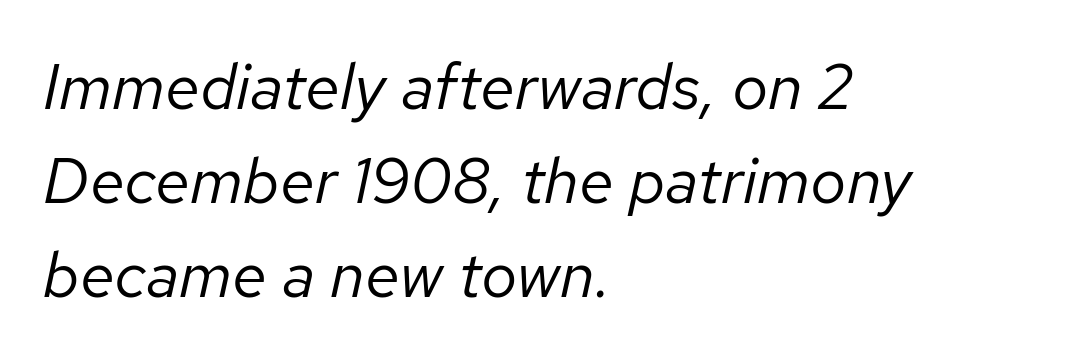
Q: Is the text bold? A: No.
Q: Is the text italic (slanted)? A: Yes, it leans right by about 12 degrees.
Q: Is the text underlined? A: No.
Q: How is the paragraph aligned? A: Left-aligned.
Q: Is the spacing between letters normal or unusually wide? A: Normal.
Q: Is the spacing between lines tight, normal or loose? A: Normal.
Q: Width (condensed, normal, or wide)? A: Normal.
Q: Stroke contrast? A: Low.
Q: x-height? A: Medium.
Q: Monospaced? A: No.
